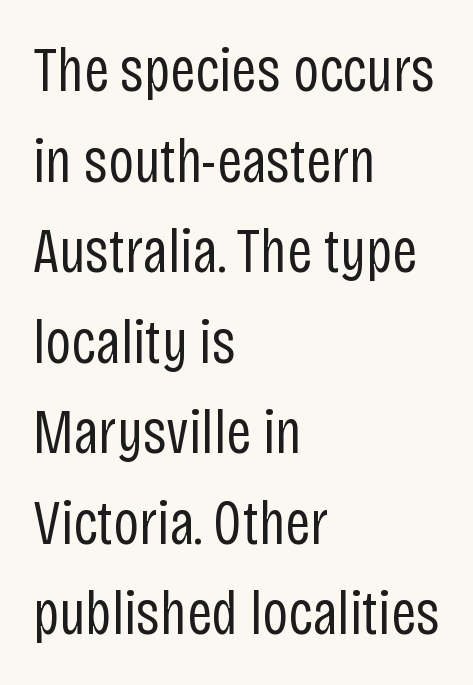
The image shows 62 px regular-weight, condensed sans-serif type, upright; set left-aligned, normal line spacing (1.46x), normal letter spacing, not underlined; low stroke contrast and a large x-height.
